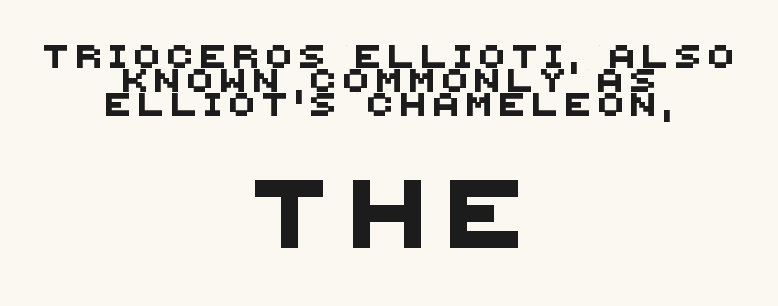
{"serif": "no", "width": "normal", "stroke_contrast": "medium", "x_height": "large", "monospaced": "no", "underline": "no", "align": "center", "line_spacing": "tight", "line_spacing_ratio": 1.04, "letter_spacing": "wide", "letter_spacing_em": 0.36, "larger_block": "second", "size_ratio": 2.96, "glyph_px": 68}
